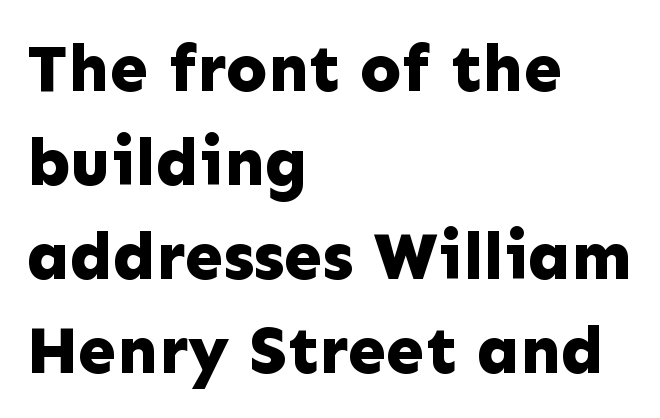
Character widths vary here, with narrow letters taking less room than wide ones. Characters follow at the spacing the type designer built in. Weight: bold. Caption: multi-line text, flush left, ragged right. The letters carry no serifs — their stems end cleanly without finishing strokes.
